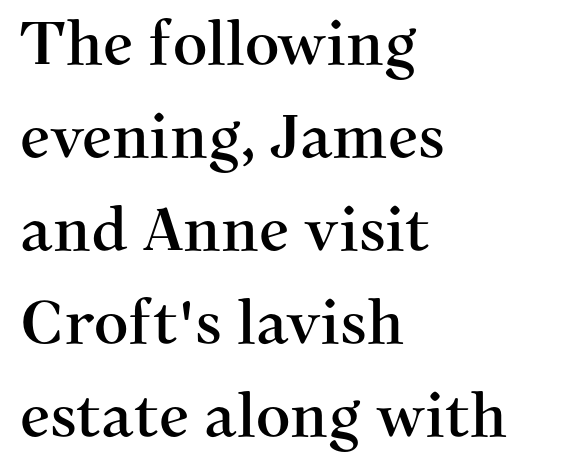
Whoever set this chose a conventional vertical rhythm. Small tapered or slab feet sit at the stroke ends, so this counts as serif. Nothing unusual about the tracking: characters are spaced as the font intends. One-word summary of the alignment: left. The strip under each line holds only bare page. Note the varied advance widths — an 'i' is clearly narrower than an 'm'.
